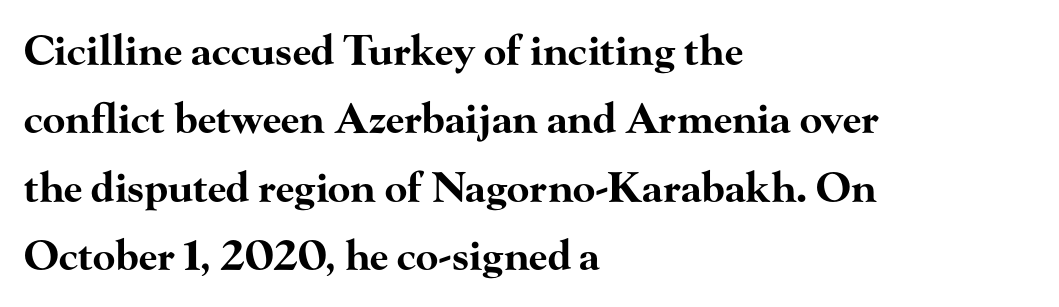
Q: Is the text bold? A: Yes.
Q: Is the text italic (slanted)? A: No, it is upright.
Q: Is the typeface a serif or a sans-serif typeface? A: Serif.
Q: Is the text underlined? A: No.
Q: How is the paragraph aligned? A: Left-aligned.
Q: Is the spacing between letters normal or unusually wide? A: Normal.
Q: Is the spacing between lines tight, normal or loose? A: Normal.
Q: Width (condensed, normal, or wide)? A: Wide.
Q: Stroke contrast? A: High.
Q: x-height? A: Small.
Q: Monospaced? A: No.
